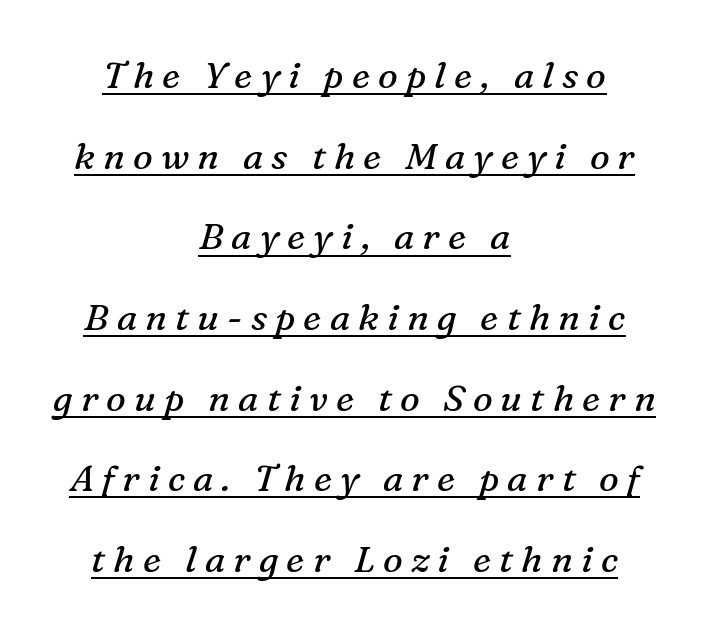
You could not count columns in this text — the font is proportionally spaced. The text block is weighted toward neither margin, spreading evenly from the middle. Compared with ordinary roman type, these characters are visibly tilted. No extra ink here — the face is not bold.
